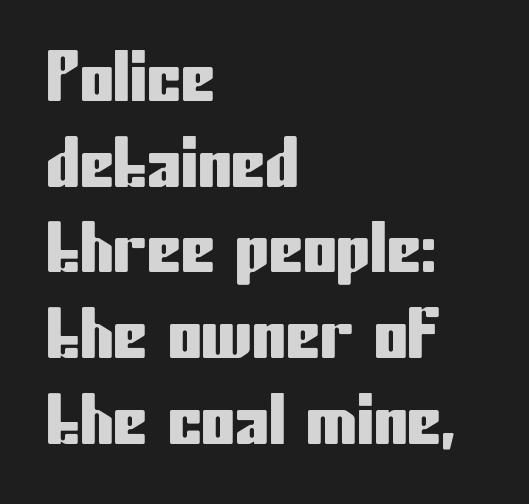
{"serif": "no", "italic": "no", "width": "condensed", "stroke_contrast": "low", "x_height": "medium", "monospaced": "no", "underline": "no", "align": "left", "line_spacing": "normal", "line_spacing_ratio": 1.26, "letter_spacing": "normal", "letter_spacing_em": 0.0, "glyph_px": 68}
